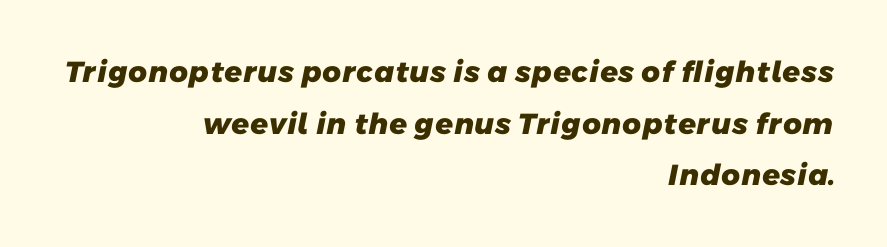
{"serif": "no", "bold": "yes", "weight": "heavy", "width": "normal", "stroke_contrast": "low", "x_height": "medium", "monospaced": "no", "underline": "no", "align": "right", "line_spacing_ratio": 1.78, "letter_spacing": "normal", "letter_spacing_em": 0.0, "glyph_px": 29}
